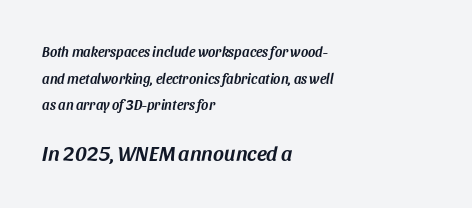
Alignment: flush left. Beneath every word, the page is bare. Look at the glyph heights: the lower group is clearly the bigger setting. There's an unmistakable incline to the writing here. Horizontal bands of white between lines are thick stripes.
